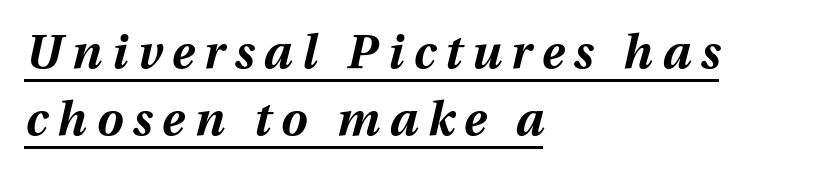
The image shows 47 px bold type, italic (leaning right); set left-aligned, normal line spacing (1.42x), unusually wide letter spacing (+0.21 em), underlined; medium stroke contrast and a medium x-height.
